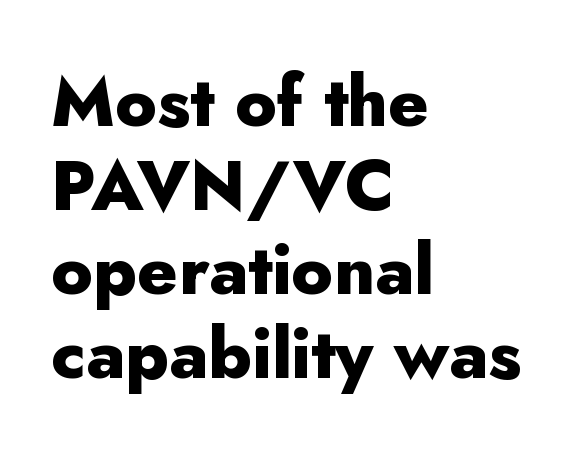
{"serif": "no", "italic": "no", "bold": "yes", "weight": "heavy", "width": "normal", "stroke_contrast": "low", "x_height": "small", "monospaced": "no", "underline": "no", "align": "left", "line_spacing_ratio": 1.2, "letter_spacing": "normal", "letter_spacing_em": 0.0, "glyph_px": 70}
